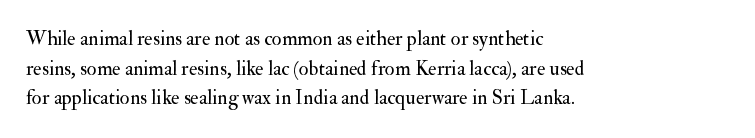
{"italic": "no", "bold": "no", "underline": "no", "align": "left", "line_spacing": "normal", "line_spacing_ratio": 1.48, "letter_spacing": "normal", "letter_spacing_em": 0.0, "glyph_px": 20}
